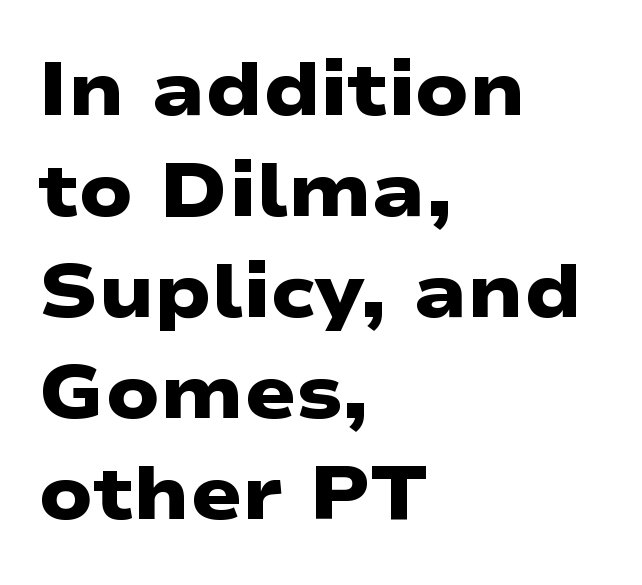
The image shows 76 px heavy, wide sans-serif type; set left-aligned, normal line spacing (1.33x), normal letter spacing, not underlined; low stroke contrast and a medium x-height.
